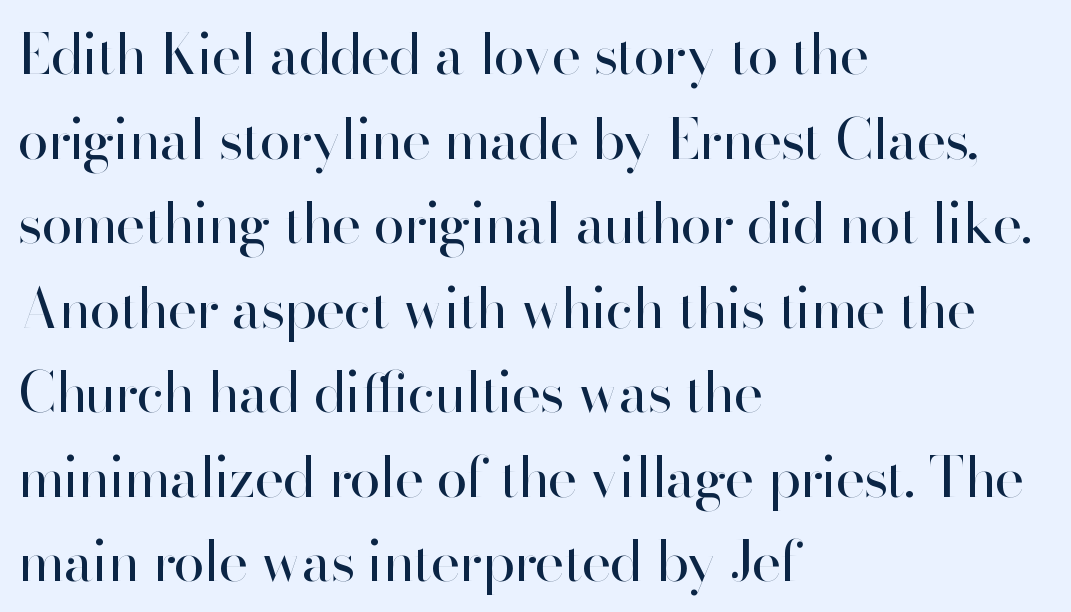
Q: Is the text bold? A: No.
Q: Is the text italic (slanted)? A: No, it is upright.
Q: Is the typeface a serif or a sans-serif typeface? A: Sans-serif.
Q: Is the text underlined? A: No.
Q: How is the paragraph aligned? A: Left-aligned.
Q: Is the spacing between letters normal or unusually wide? A: Normal.
Q: Is the spacing between lines tight, normal or loose? A: Normal.
Q: Width (condensed, normal, or wide)? A: Normal.
Q: Stroke contrast? A: High.
Q: x-height? A: Small.
Q: Monospaced? A: No.
